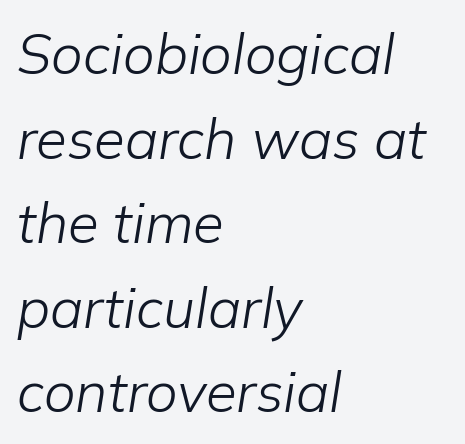
The image shows 56 px light type, italic (leaning right); set left-aligned, normal line spacing (1.51x), normal letter spacing, not underlined; low stroke contrast and a medium x-height.
